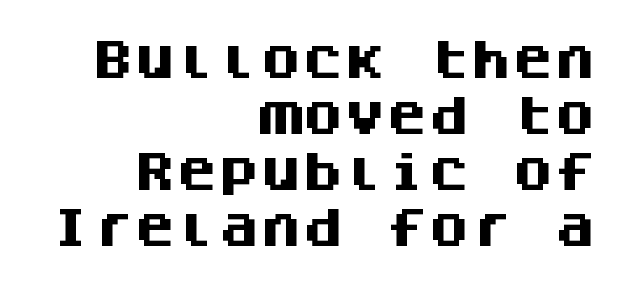
{"serif": "no", "italic": "no", "bold": "yes", "weight": "heavy", "width": "normal", "stroke_contrast": "medium", "x_height": "large", "monospaced": "yes", "underline": "no", "align": "right", "line_spacing": "normal", "line_spacing_ratio": 1.33, "letter_spacing": "normal", "letter_spacing_em": 0.0, "glyph_px": 42}
